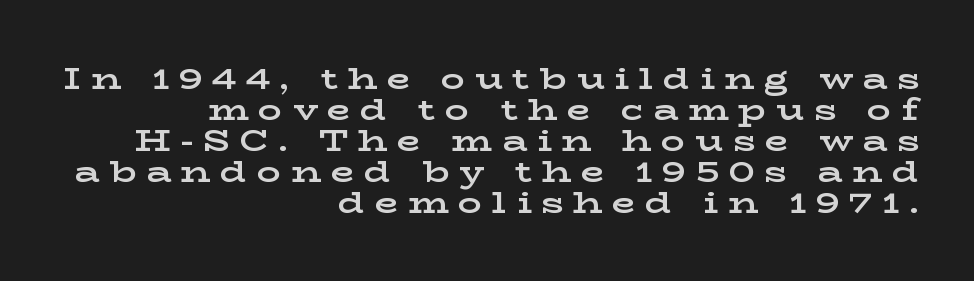
Q: Is the text bold? A: Yes.
Q: Is the text italic (slanted)? A: No, it is upright.
Q: Is the typeface a serif or a sans-serif typeface? A: Serif.
Q: Is the text underlined? A: No.
Q: How is the paragraph aligned? A: Right-aligned.
Q: Is the spacing between letters normal or unusually wide? A: Unusually wide.
Q: Is the spacing between lines tight, normal or loose? A: Tight.
Q: Width (condensed, normal, or wide)? A: Wide.
Q: Stroke contrast? A: Low.
Q: x-height? A: Medium.
Q: Monospaced? A: No.
